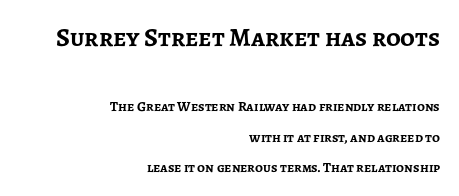
Is there any slant? The stems are plumb. Line endings align vertically; line beginnings do not. Type size steps down from the first block to the second. The line texture is even and compact thanks to regular tracking. Each new line begins a long way beneath the previous one.
